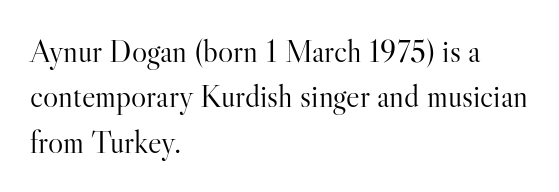
The image shows 32 px light serif type, upright; set left-aligned, normal line spacing (1.42x), normal letter spacing, not underlined; high stroke contrast and a small x-height.
